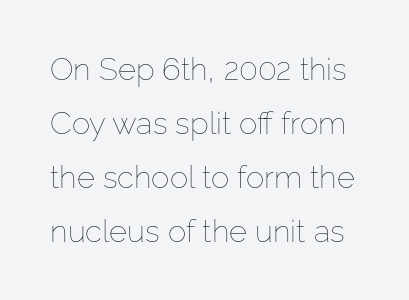
{"italic": "no", "bold": "no", "weight": "thin", "width": "normal", "stroke_contrast": "low", "x_height": "medium", "monospaced": "no", "underline": "no", "line_spacing_ratio": 1.74, "letter_spacing": "normal", "letter_spacing_em": 0.0, "glyph_px": 31}
